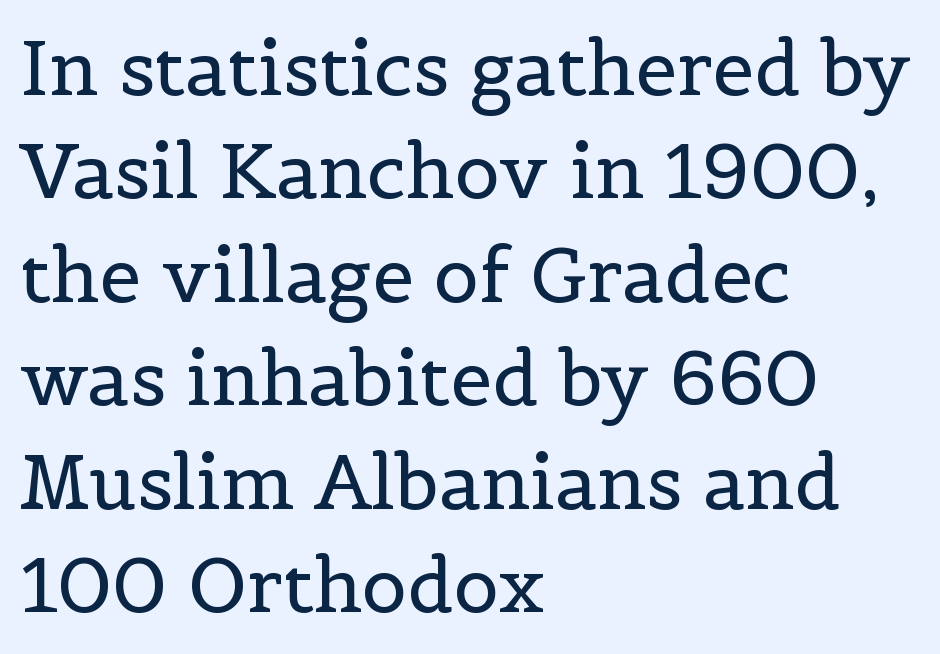
{"serif": "yes", "italic": "no", "bold": "no", "weight": "regular", "width": "normal", "x_height": "medium", "monospaced": "no", "underline": "no", "align": "left", "line_spacing": "normal", "line_spacing_ratio": 1.38, "letter_spacing": "normal", "letter_spacing_em": 0.0, "glyph_px": 75}
